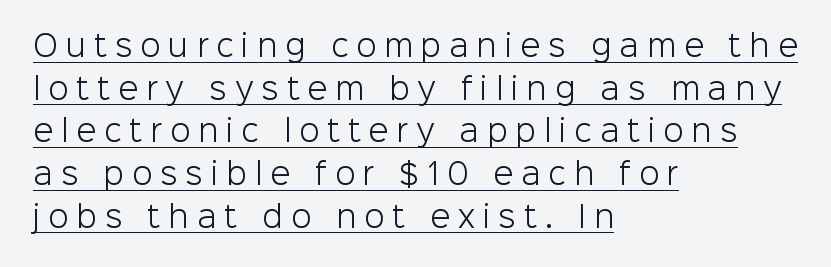
Q: Is the text bold? A: No.
Q: Is the text italic (slanted)? A: No, it is upright.
Q: Is the typeface a serif or a sans-serif typeface? A: Sans-serif.
Q: Is the text underlined? A: Yes.
Q: How is the paragraph aligned? A: Left-aligned.
Q: Is the spacing between letters normal or unusually wide? A: Unusually wide.
Q: Is the spacing between lines tight, normal or loose? A: Normal.
Q: Width (condensed, normal, or wide)? A: Normal.
Q: Stroke contrast? A: Low.
Q: x-height? A: Medium.
Q: Monospaced? A: No.
